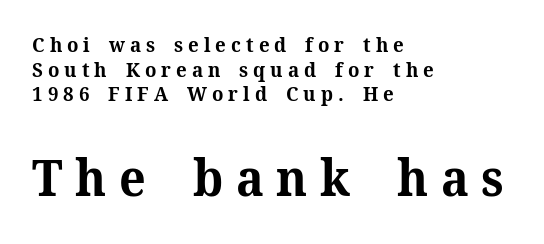
The image shows 50 px bold serif type, upright; set left-aligned, line spacing 1.23x, unusually wide letter spacing (+0.25 em), not underlined; the second (bottom) block is 2.5x larger; medium stroke contrast and a medium x-height.
